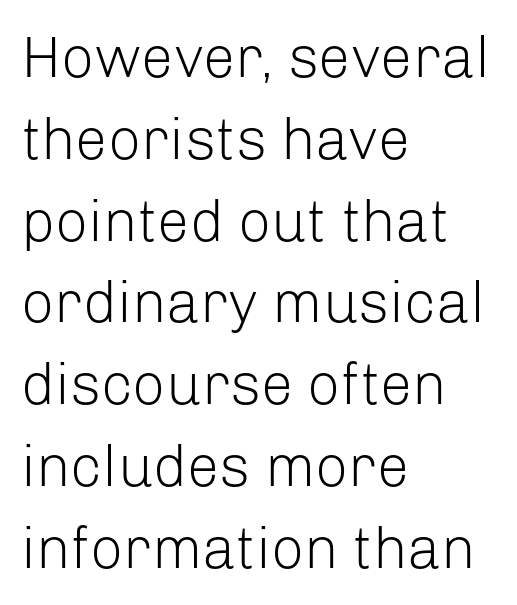
Q: Is the text bold? A: No.
Q: Is the text italic (slanted)? A: No, it is upright.
Q: Is the typeface a serif or a sans-serif typeface? A: Sans-serif.
Q: Is the text underlined? A: No.
Q: How is the paragraph aligned? A: Left-aligned.
Q: Is the spacing between letters normal or unusually wide? A: Normal.
Q: Is the spacing between lines tight, normal or loose? A: Normal.
Q: Width (condensed, normal, or wide)? A: Normal.
Q: Stroke contrast? A: Low.
Q: x-height? A: Medium.
Q: Monospaced? A: No.
